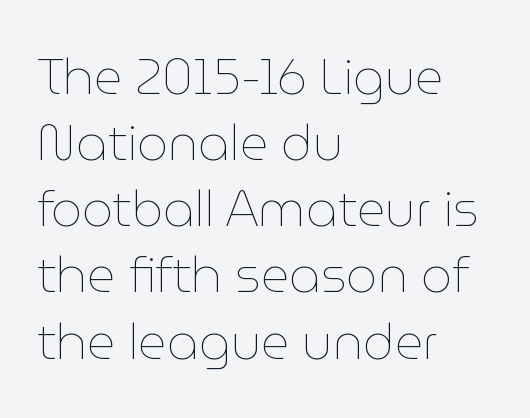
The passage shown is typed in a proportional face where columns would drift. Is there any slant? The stems are plumb. Characters follow at the spacing the type designer built in. The cut favours lightness, reaching ordinary text weight at its darkest.
